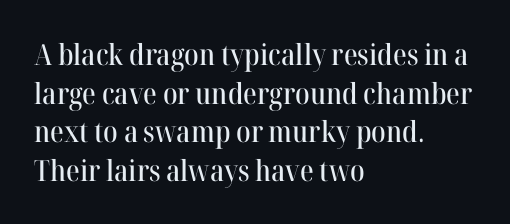
The image shows 29 px serif type, upright; set left-aligned, normal line spacing (1.33x), normal letter spacing, not underlined; high stroke contrast and a medium x-height.
